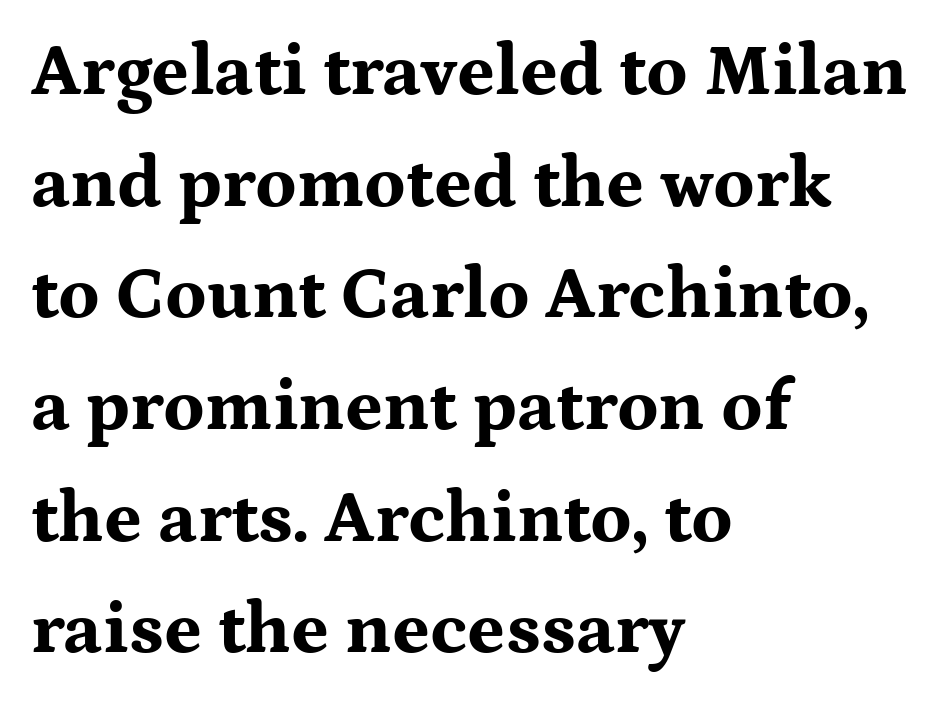
{"serif": "yes", "italic": "no", "bold": "yes", "weight": "bold", "width": "wide", "stroke_contrast": "medium", "x_height": "medium", "monospaced": "no", "underline": "no", "align": "left", "line_spacing": "normal", "line_spacing_ratio": 1.53, "letter_spacing": "normal", "letter_spacing_em": 0.0, "glyph_px": 73}
